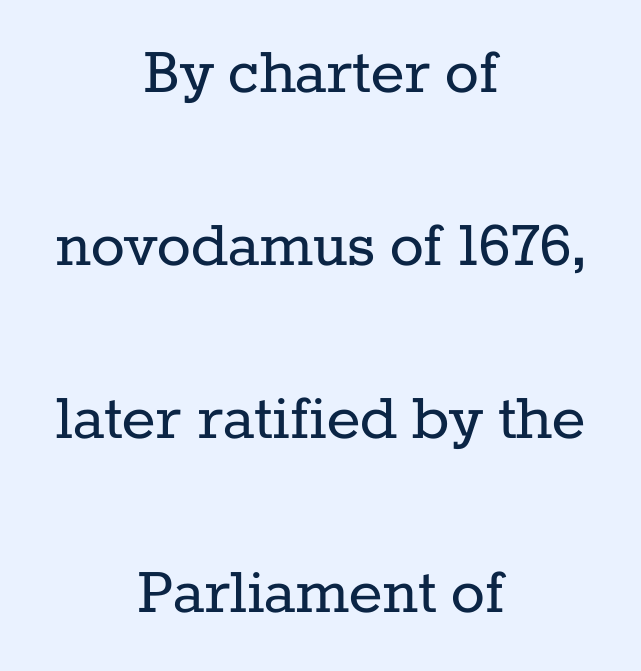
Q: Is the text bold? A: No.
Q: Is the text italic (slanted)? A: No, it is upright.
Q: Is the typeface a serif or a sans-serif typeface? A: Serif.
Q: Is the text underlined? A: No.
Q: How is the paragraph aligned? A: Centered.
Q: Is the spacing between letters normal or unusually wide? A: Normal.
Q: Is the spacing between lines tight, normal or loose? A: Loose.
Q: Width (condensed, normal, or wide)? A: Normal.
Q: Stroke contrast? A: Low.
Q: x-height? A: Medium.
Q: Monospaced? A: No.
